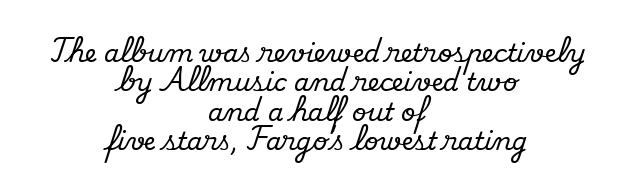
Plain, unruled lines of type. The lines in this sample share a center point and differ in where they start and stop. You could call the tracking neutral — neither tight nor loose.
